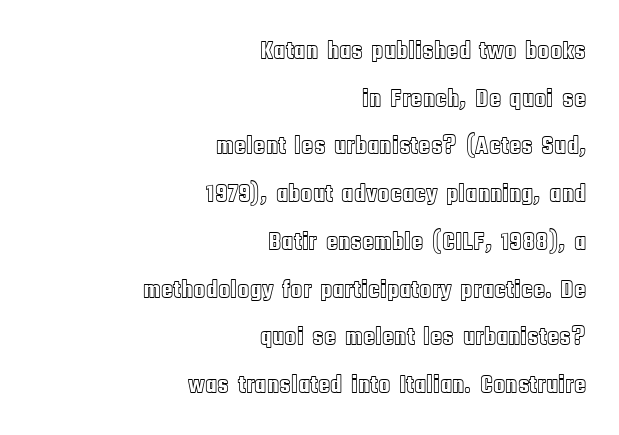
Q: Is the text italic (slanted)? A: No, it is upright.
Q: Is the text underlined? A: No.
Q: How is the paragraph aligned? A: Right-aligned.
Q: Is the spacing between letters normal or unusually wide? A: Normal.
Q: Is the spacing between lines tight, normal or loose? A: Loose.
